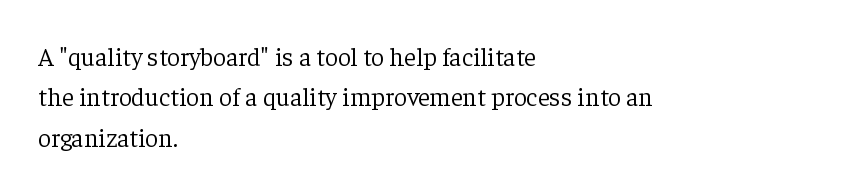
The image shows 26 px text type, upright; set left-aligned, normal line spacing (1.55x), normal letter spacing, not underlined.
